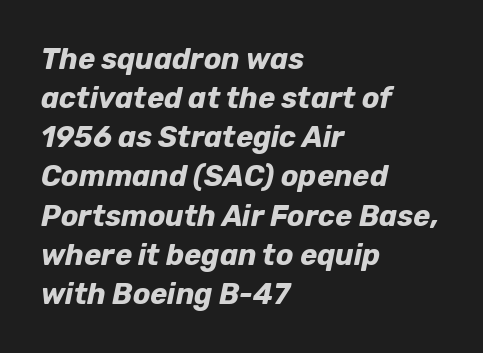
Plenty of ink on the page — the face is bold. Style check: oblique. Honestly, the row spacing looks completely unremarkable. A bare baseline throughout the passage. Proportional: the letters do not fall into vertical columns. Each word holds together tightly as a unit, with standard inter-letter gaps.
